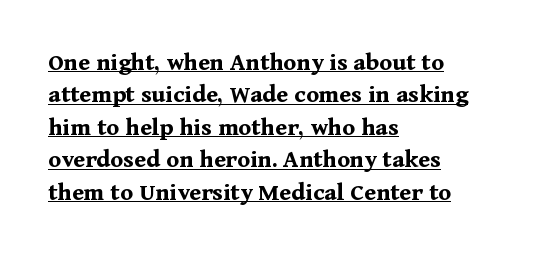
Each word holds together tightly as a unit, with standard inter-letter gaps. Whoever set this chose a conventional vertical rhythm. Heft: maximum for text — a bold. No italicization has been applied; the sample stays upright.
